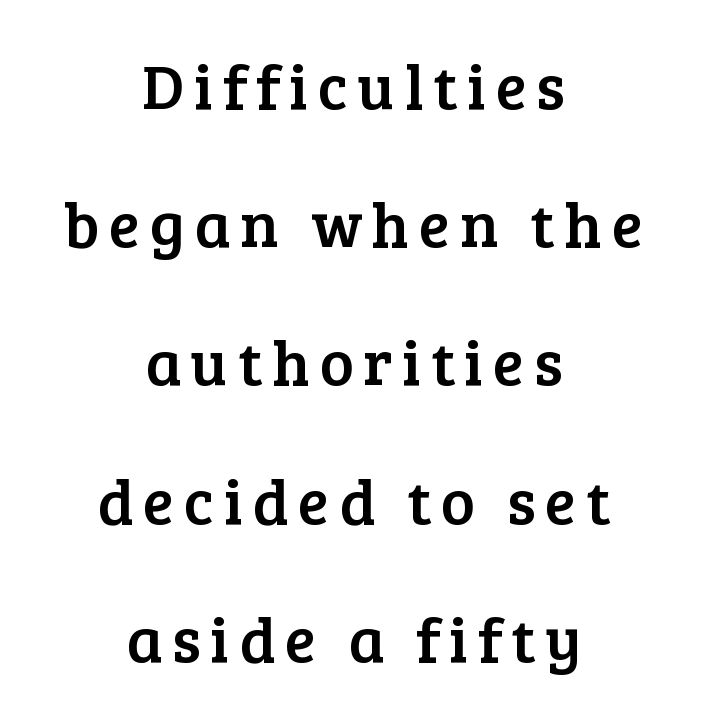
{"serif": "yes", "italic": "no", "width": "normal", "stroke_contrast": "low", "x_height": "medium", "monospaced": "no", "underline": "no", "align": "center", "line_spacing": "loose", "line_spacing_ratio": 2.16, "glyph_px": 64}
